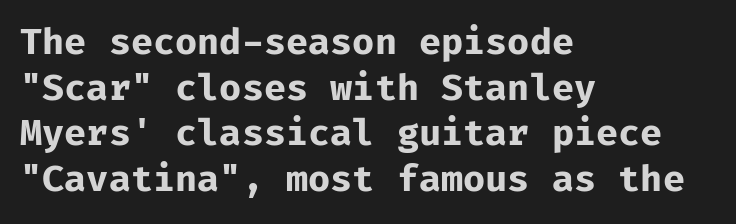
Q: Is the text bold? A: Yes.
Q: Is the text italic (slanted)? A: No, it is upright.
Q: Is the typeface a serif or a sans-serif typeface? A: Sans-serif.
Q: Is the text underlined? A: No.
Q: How is the paragraph aligned? A: Left-aligned.
Q: Is the spacing between letters normal or unusually wide? A: Normal.
Q: Is the spacing between lines tight, normal or loose? A: Normal.
Q: Width (condensed, normal, or wide)? A: Normal.
Q: Stroke contrast? A: Low.
Q: x-height? A: Medium.
Q: Monospaced? A: Yes.
